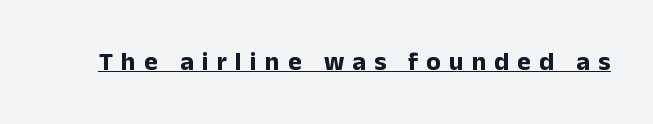
Does the lettering tilt? It doesn't — this is upright. Letter spacing: wide. Descenders here cross a horizontal rule under the line. The strokes are fattened all the way to bold.
